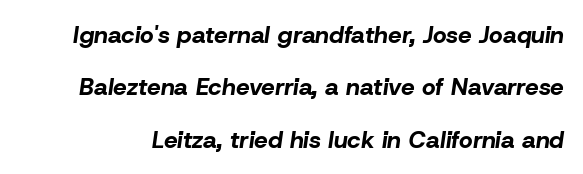
The image shows 24 px bold type, italic (leaning right); set loose line spacing (2.18x), normal letter spacing, not underlined.
